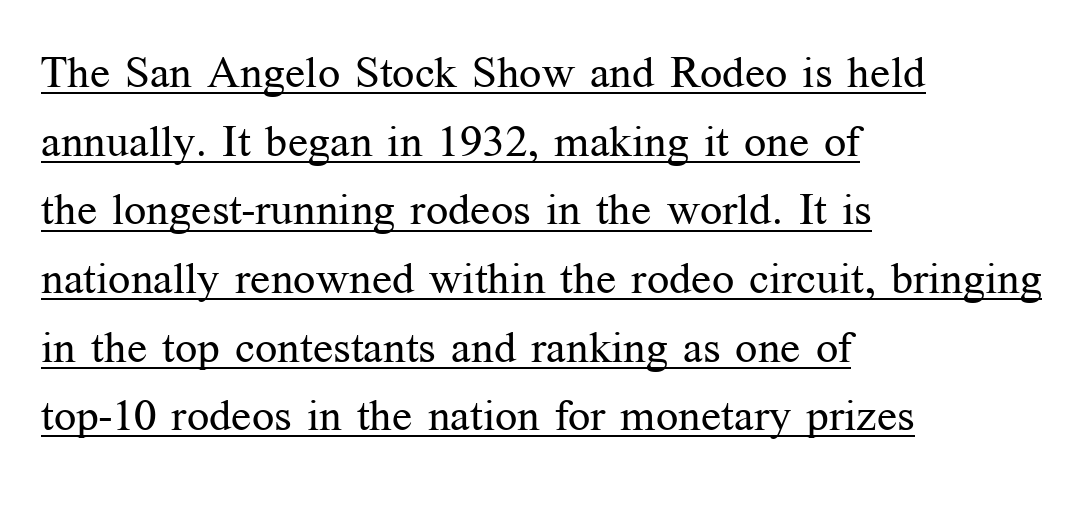
The image shows 44 px regular-weight serif type, upright; set left-aligned, normal line spacing (1.56x), normal letter spacing, underlined; medium stroke contrast and a medium x-height.
